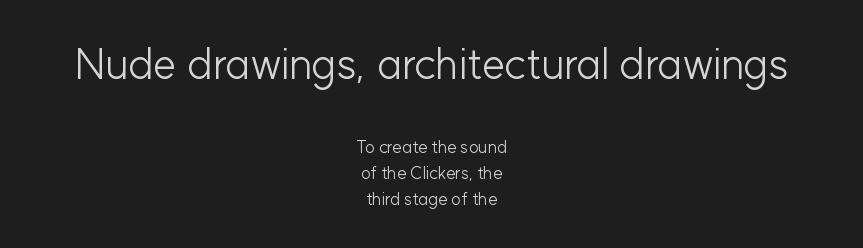
The image shows 42 px light sans-serif type, upright; set centered, normal line spacing (1.55x), normal letter spacing, not underlined; the first (top) block is 2.47x larger; low stroke contrast and a medium x-height.
